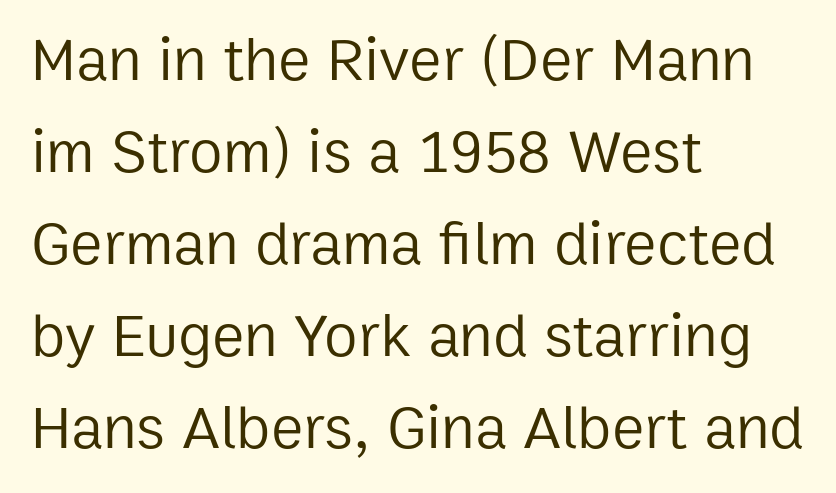
Q: Is the text bold? A: No.
Q: Is the text italic (slanted)? A: No, it is upright.
Q: Is the typeface a serif or a sans-serif typeface? A: Sans-serif.
Q: Is the text underlined? A: No.
Q: How is the paragraph aligned? A: Left-aligned.
Q: Is the spacing between letters normal or unusually wide? A: Normal.
Q: Is the spacing between lines tight, normal or loose? A: Normal.
Q: Width (condensed, normal, or wide)? A: Normal.
Q: Stroke contrast? A: Low.
Q: x-height? A: Medium.
Q: Monospaced? A: No.
